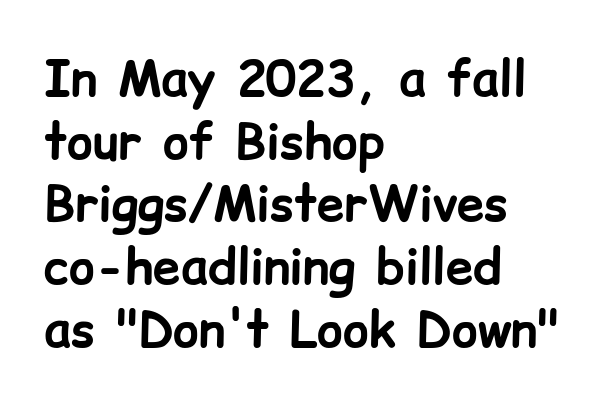
The image shows 49 px bold sans-serif type, upright; set left-aligned, normal line spacing (1.28x), normal letter spacing, not underlined; low stroke contrast and a medium x-height.
